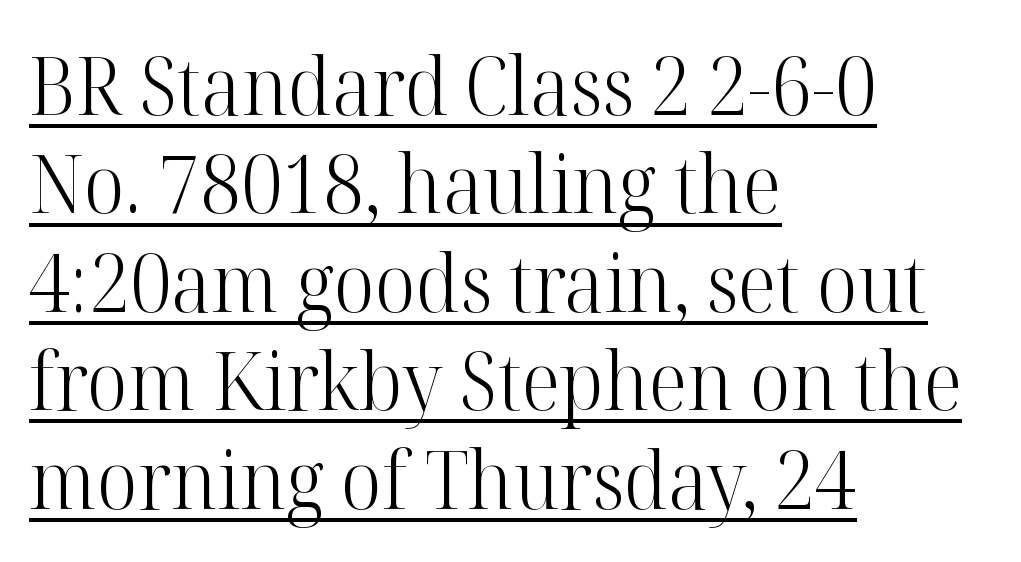
Observe the ordinary spacing: letters are neighbours, not strangers. Ascenders rise straight up at ninety degrees. Do the characters align in a grid? No, the font is proportional. Weight: regular or lighter. The rendering shows small feet on the letterforms — a serif design.
